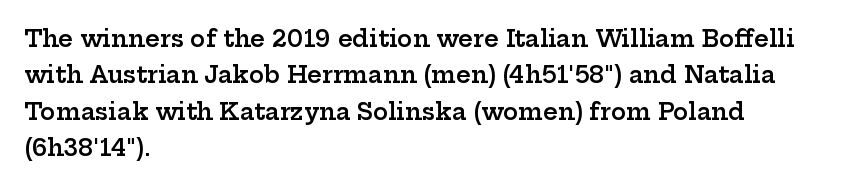
The image shows 23 px text type, upright; set left-aligned, normal line spacing (1.58x), normal letter spacing, not underlined.
